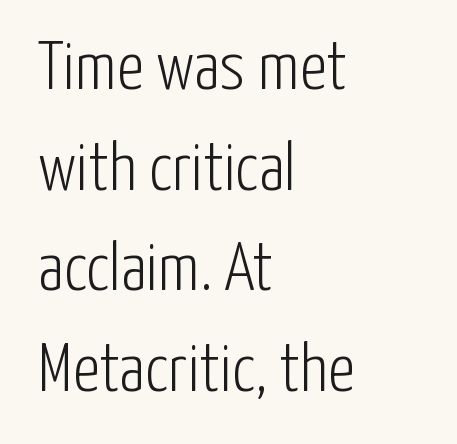
The image shows 69 px light, condensed sans-serif type, upright; set left-aligned, normal line spacing (1.46x), normal letter spacing, not underlined; low stroke contrast and a medium x-height.
